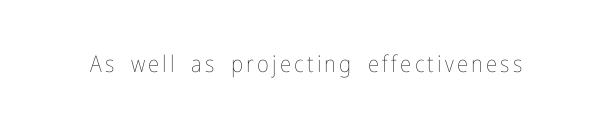
Q: Is the text bold? A: No.
Q: Is the text italic (slanted)? A: No, it is upright.
Q: Is the text underlined? A: No.
